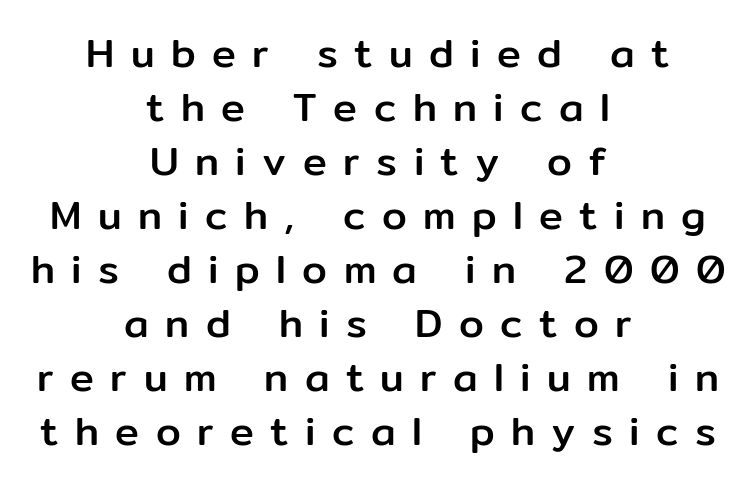
{"serif": "no", "italic": "no", "width": "normal", "stroke_contrast": "low", "x_height": "medium", "monospaced": "no", "underline": "no", "align": "center", "line_spacing": "normal", "line_spacing_ratio": 1.35, "letter_spacing": "wide", "letter_spacing_em": 0.41, "glyph_px": 40}
